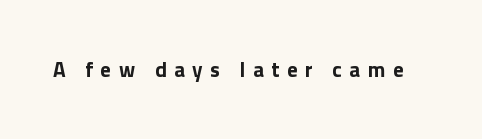
Q: Is the text bold? A: Yes.
Q: Is the text italic (slanted)? A: No, it is upright.
Q: Is the text underlined? A: No.
Q: Is the spacing between letters normal or unusually wide? A: Unusually wide.
